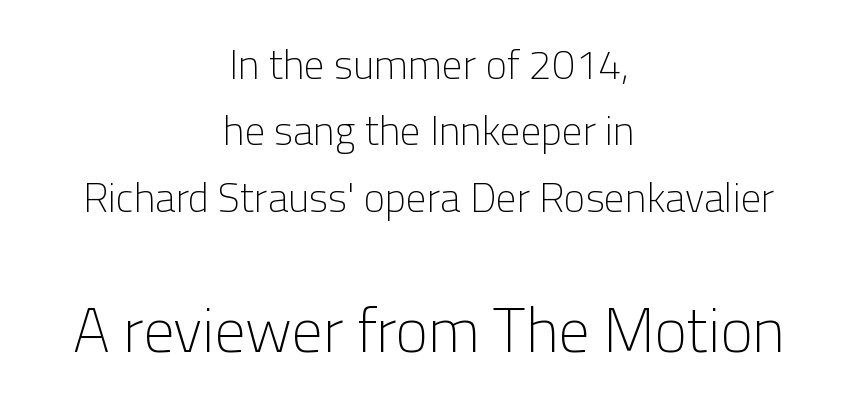
Q: Is the text bold? A: No.
Q: Is the text italic (slanted)? A: No, it is upright.
Q: Is the typeface a serif or a sans-serif typeface? A: Sans-serif.
Q: Is the text underlined? A: No.
Q: How is the paragraph aligned? A: Centered.
Q: Is the spacing between letters normal or unusually wide? A: Normal.
Q: Is the spacing between lines tight, normal or loose? A: Normal.
Q: Which block of text is set in a larger size, the first (top) or the second (bottom)? A: The second (bottom) one.
Q: Width (condensed, normal, or wide)? A: Normal.
Q: Stroke contrast? A: Low.
Q: x-height? A: Medium.
Q: Monospaced? A: No.
